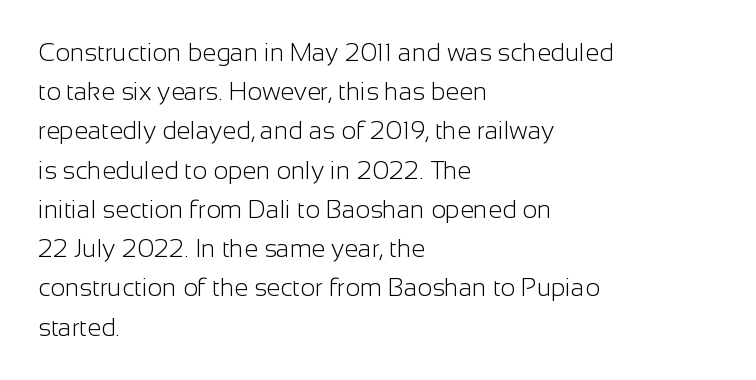
The image shows 25 px text type, upright; set left-aligned, normal line spacing (1.57x), normal letter spacing, not underlined.
